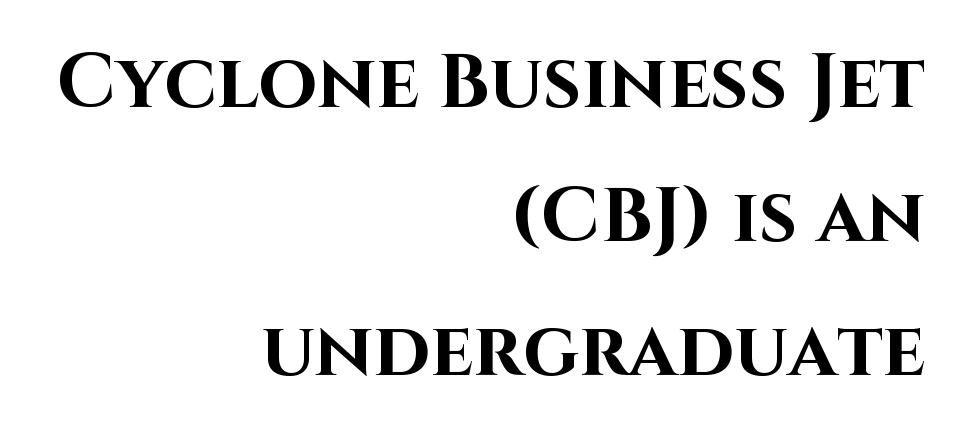
{"serif": "no", "italic": "no", "bold": "yes", "weight": "bold", "width": "normal", "stroke_contrast": "high", "x_height": "large", "monospaced": "no", "underline": "no", "align": "right", "line_spacing_ratio": 1.76, "letter_spacing": "normal", "letter_spacing_em": 0.0, "glyph_px": 76}
